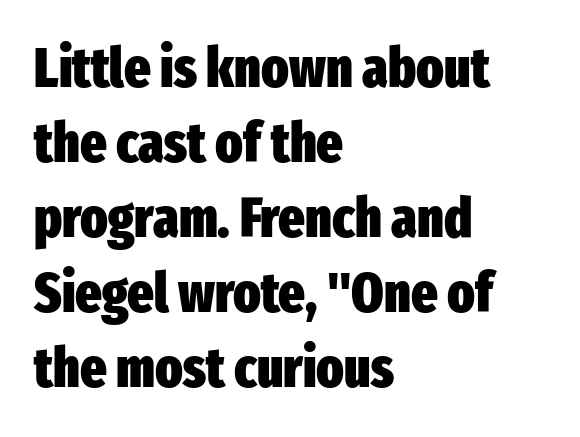
The image shows 56 px heavy, condensed sans-serif type, upright; set left-aligned, normal line spacing (1.34x), normal letter spacing, not underlined; low stroke contrast and a medium x-height.
